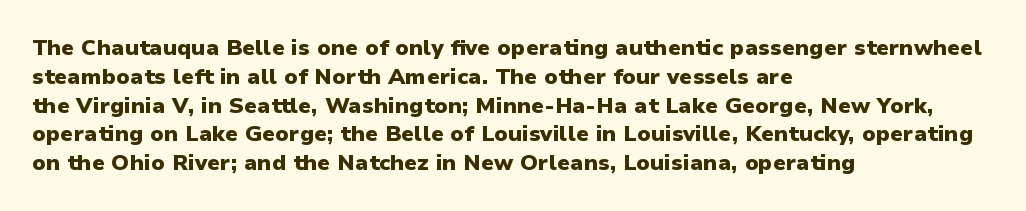
Q: Is the text bold? A: Yes.
Q: Is the text italic (slanted)? A: No, it is upright.
Q: Is the text underlined? A: No.
Q: How is the paragraph aligned? A: Left-aligned.
Q: Is the spacing between letters normal or unusually wide? A: Normal.
Q: Is the spacing between lines tight, normal or loose? A: Normal.
